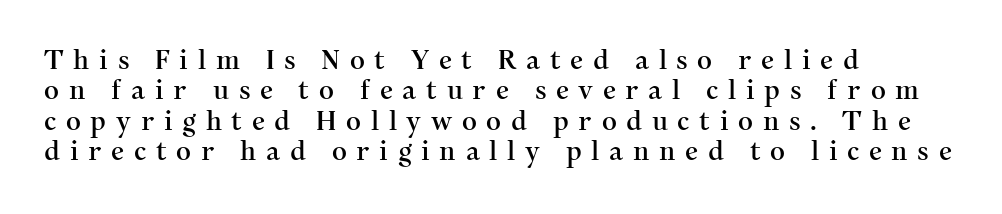
The image shows 26 px text type, upright; set left-aligned, line spacing 1.17x, unusually wide letter spacing (+0.37 em), not underlined.
